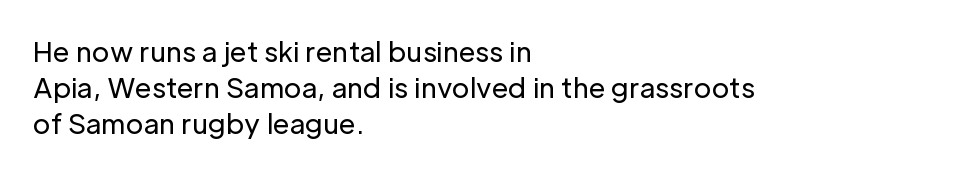
The strokes carry an ordinary text weight at most. Teacher's note: observe the even left margin — that is flush-left alignment. The lines sit at an ordinary, default distance from one another. Does extra space separate the letters? No, they use regular spacing. Posture: vertical. The specimen omits any rule beneath the text block's lines.
